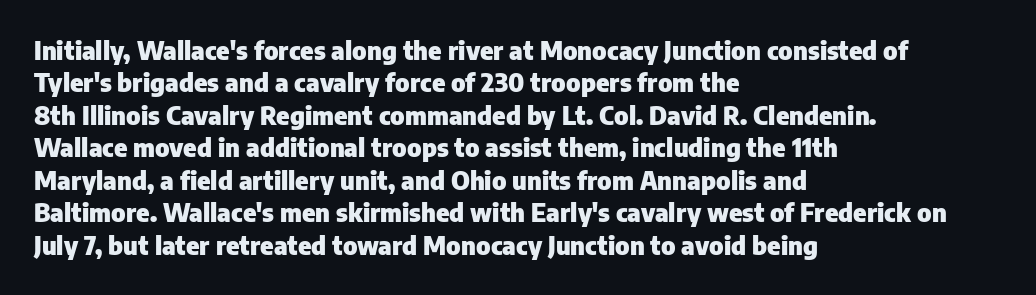
Q: Is the text bold? A: Yes.
Q: Is the text italic (slanted)? A: No, it is upright.
Q: Is the text underlined? A: No.
Q: How is the paragraph aligned? A: Left-aligned.
Q: Is the spacing between letters normal or unusually wide? A: Normal.
Q: Is the spacing between lines tight, normal or loose? A: Normal.
